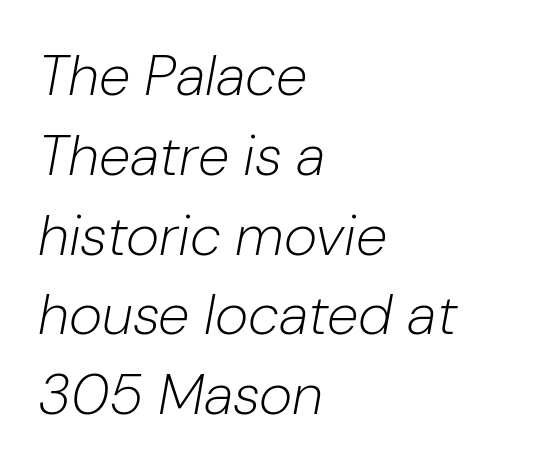
Line starts are locked; line ends wander. The foot of each line stays bare and open. Nothing heavy about these letters — not bold at all. Vertical spacing — default. These lines are rendered in a variable-pitch font. The face used here has a pronounced slope to its letters.
